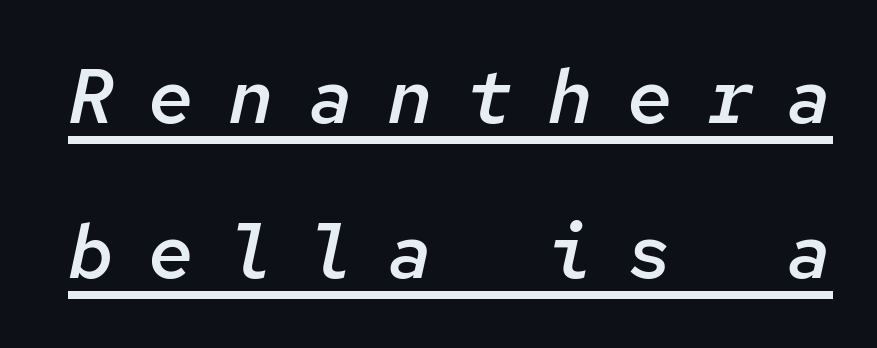
The horizontal fit of the characters is loose and conspicuously gappy. How would I describe the line gaps? Wide and relaxed. The font is running at a semibold setting, under full bold. Like a heading marked for emphasis, these lines bear an underscore. This is oblique type, the kind used for emphasis or titles.
